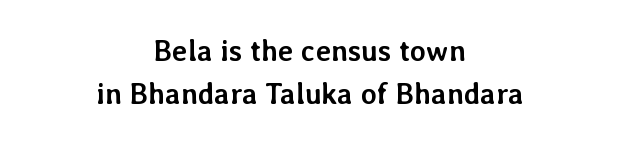
{"italic": "no", "bold": "yes", "weight": "semibold", "width": "normal", "stroke_contrast": "low", "x_height": "medium", "monospaced": "no", "underline": "no", "align": "center", "line_spacing": "normal", "line_spacing_ratio": 1.49, "letter_spacing": "normal", "letter_spacing_em": 0.0, "glyph_px": 29}
